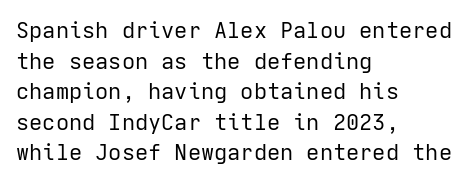
Here the glyphs are tracked normally, forming tight word shapes. This sample keeps an unexceptional amount of space between lines. Every character sits straight up, as roman type does. Each stroke keeps to a modest, everyday thickness or less. This rendering uses left alignment, leaving the right contour irregular. Descenders are the only things crossing below the line.
